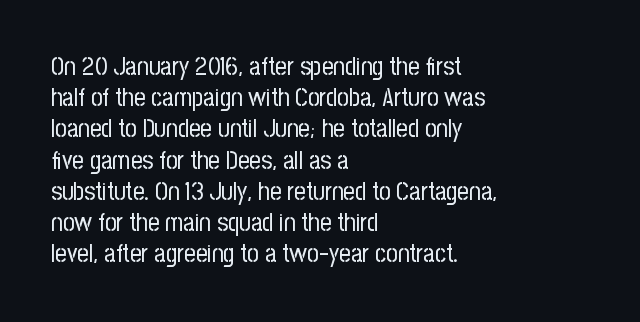
Q: Is the text bold? A: No.
Q: Is the text italic (slanted)? A: No, it is upright.
Q: Is the text underlined? A: No.
Q: How is the paragraph aligned? A: Left-aligned.
Q: Is the spacing between letters normal or unusually wide? A: Normal.
Q: Is the spacing between lines tight, normal or loose? A: Normal.
